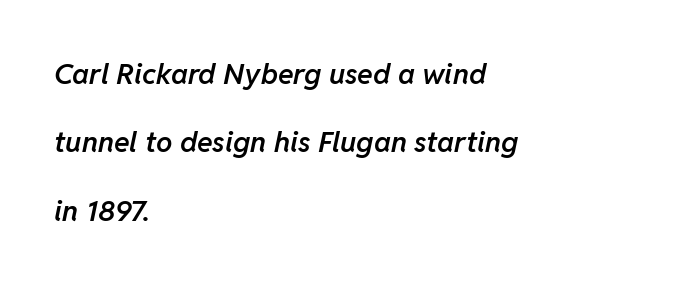
The space between consecutive lines is lavish. Short and long lines alike share a common starting point at left. The face used here is proportionally spaced, like ordinary book or web type. The whole block is typeset with a tilt.
